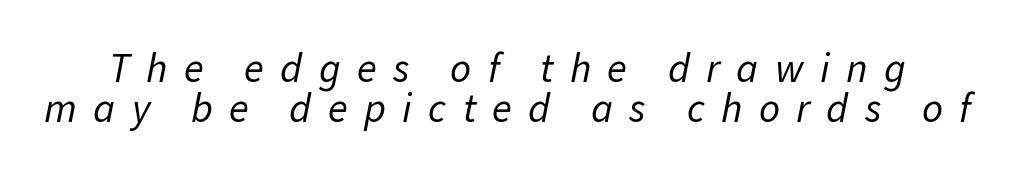
The image shows 41 px regular-weight type, italic (leaning right); set tight line spacing (0.98x), unusually wide letter spacing (+0.4 em), not underlined; low stroke contrast and a medium x-height.
